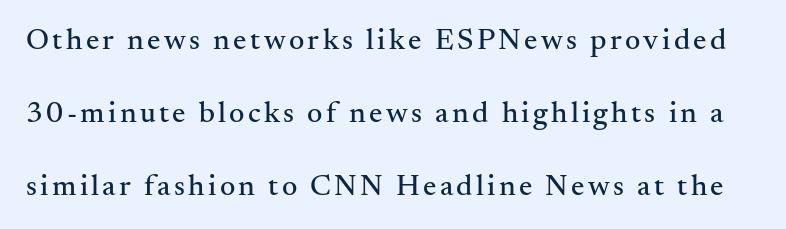
{"serif": "yes", "italic": "no", "width": "normal", "stroke_contrast": "medium", "x_height": "small", "monospaced": "no", "underline": "no", "line_spacing": "loose", "line_spacing_ratio": 2.43, "glyph_px": 30}
